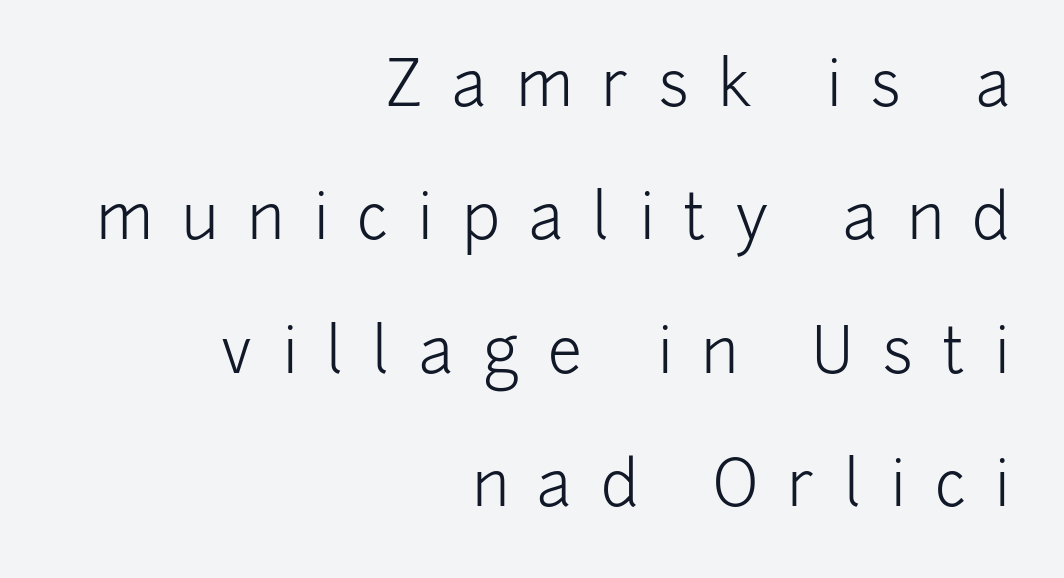
The image shows 62 px light sans-serif type, upright; set right-aligned, loose line spacing (2.15x), unusually wide letter spacing (+0.47 em), not underlined; low stroke contrast and a medium x-height.
